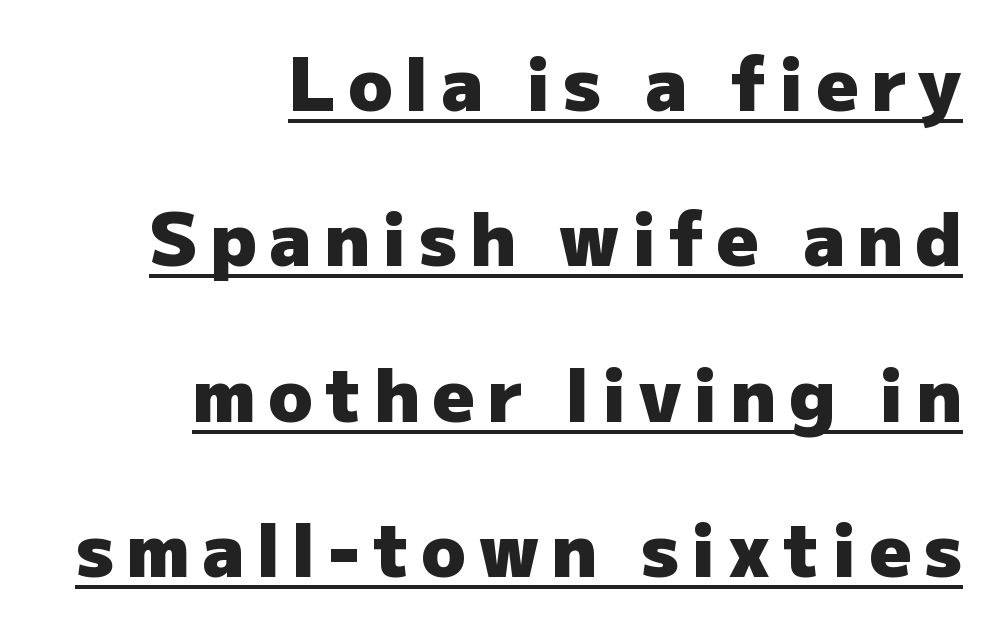
The image shows 73 px heavy sans-serif type, upright; set right-aligned, loose line spacing (2.13x), underlined; low stroke contrast and a medium x-height.
